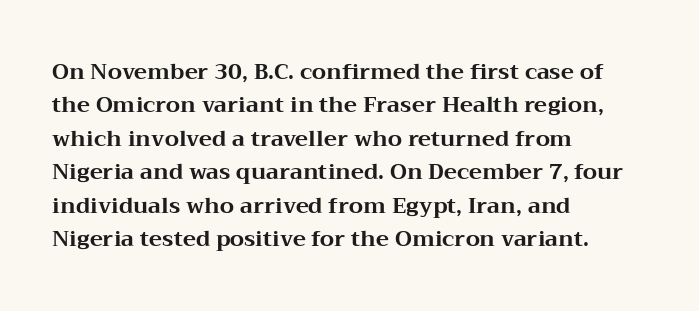
The strip under each line holds only bare page. Between one letter and the next there's only the usual sliver of space. Is there any slant? The stems are plumb. Plenty of ink on the page — the face is bold. Leading matches the norm, producing a regular column.
